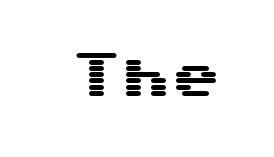
{"serif": "no", "italic": "no", "width": "wide", "stroke_contrast": "medium", "x_height": "medium", "underline": "no", "letter_spacing": "normal", "letter_spacing_em": 0.0, "glyph_px": 50}
